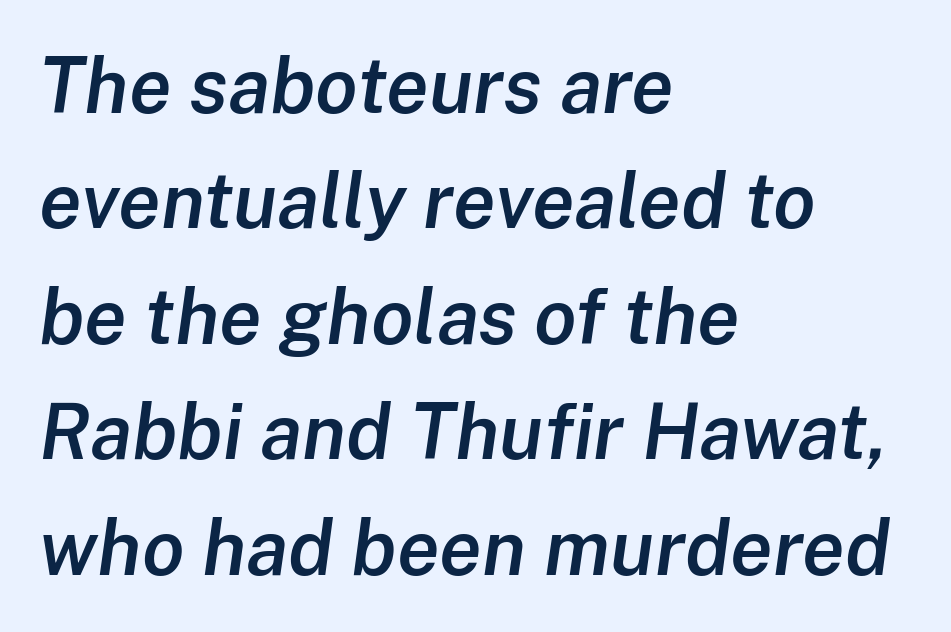
Q: Is the text bold? A: Semi-bold.
Q: Is the text italic (slanted)? A: Yes, it leans right by about 8 degrees.
Q: Is the text underlined? A: No.
Q: How is the paragraph aligned? A: Left-aligned.
Q: Is the spacing between letters normal or unusually wide? A: Normal.
Q: Is the spacing between lines tight, normal or loose? A: Normal.
Q: Width (condensed, normal, or wide)? A: Normal.
Q: Stroke contrast? A: Low.
Q: x-height? A: Medium.
Q: Monospaced? A: No.
